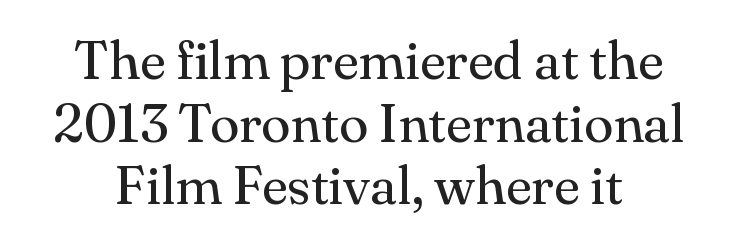
The image shows 54 px regular-weight serif type, upright; set line spacing 1.16x, normal letter spacing, not underlined; medium stroke contrast and a small x-height.
